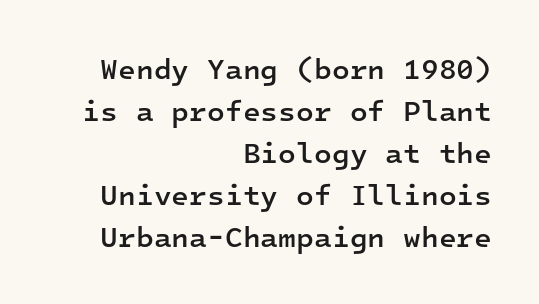
Q: Is the text bold? A: Semi-bold.
Q: Is the text italic (slanted)? A: No, it is upright.
Q: Is the typeface a serif or a sans-serif typeface? A: Sans-serif.
Q: Is the text underlined? A: No.
Q: How is the paragraph aligned? A: Right-aligned.
Q: Is the spacing between letters normal or unusually wide? A: Normal.
Q: Is the spacing between lines tight, normal or loose? A: Normal.
Q: Width (condensed, normal, or wide)? A: Normal.
Q: Stroke contrast? A: Low.
Q: x-height? A: Medium.
Q: Monospaced? A: Yes.
